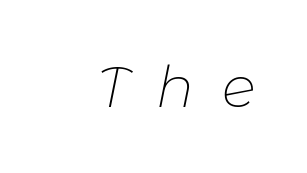
{"italic": "yes", "lean": "right", "slant_degrees": 11, "bold": "no", "weight": "thin", "width": "normal", "stroke_contrast": "low", "x_height": "medium", "monospaced": "no", "underline": "no", "letter_spacing": "wide", "letter_spacing_em": 0.49, "glyph_px": 57}
